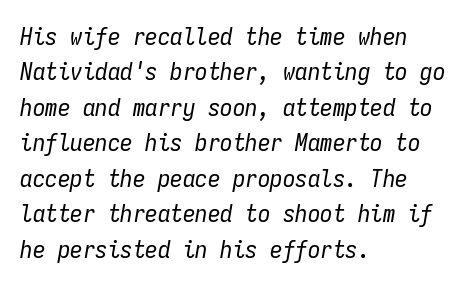
The image shows 25 px text type, italic (leaning right); set left-aligned, normal line spacing (1.42x), normal letter spacing, not underlined.
